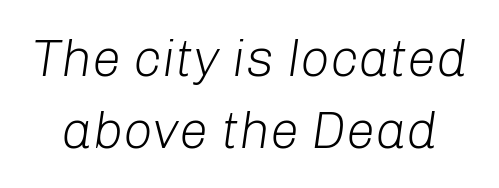
This is not heavy type; no bold has been used. Check the space under the baseline: it is left empty. Observe the ordinary spacing: letters are neighbours, not strangers. The letters advance in unequal steps, a hallmark of proportional type.
